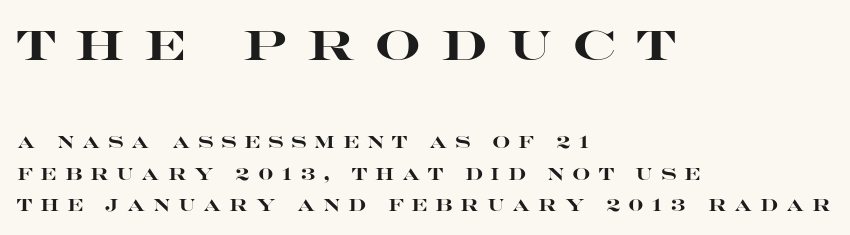
The image shows 41 px heavy, wide type, upright; set left-aligned, loose line spacing (1.98x), unusually wide letter spacing (+0.48 em), not underlined; the first (top) block is 2.56x larger; high stroke contrast and a large x-height.
